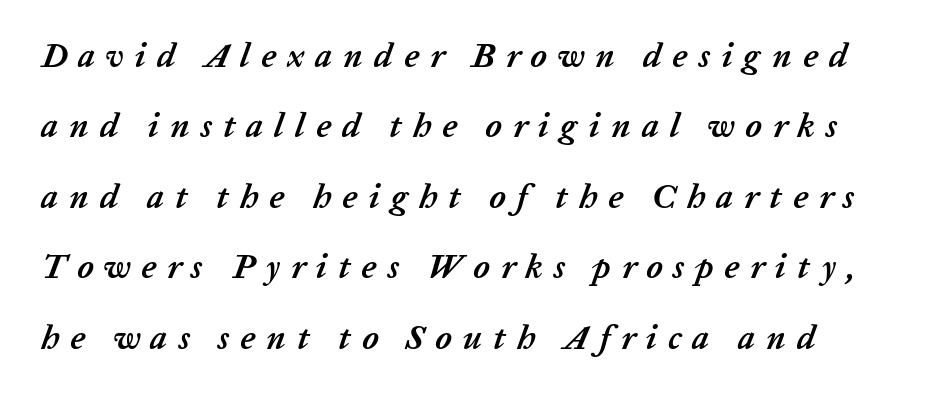
Q: Is the text bold? A: Yes.
Q: Is the text italic (slanted)? A: Yes, it leans right by about 20 degrees.
Q: Is the text underlined? A: No.
Q: Is the spacing between letters normal or unusually wide? A: Unusually wide.
Q: Is the spacing between lines tight, normal or loose? A: Loose.
Q: Width (condensed, normal, or wide)? A: Normal.
Q: Stroke contrast? A: Low.
Q: x-height? A: Medium.
Q: Monospaced? A: No.
